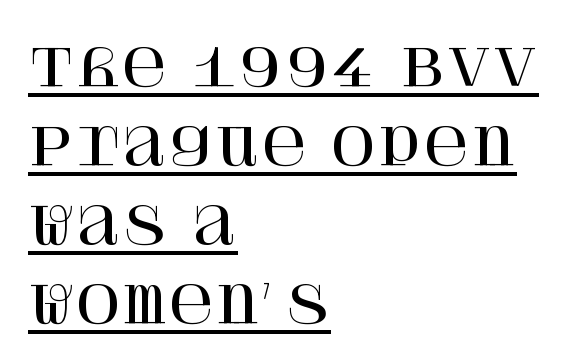
Nothing unusual about the tracking: characters are spaced as the font intends. Check the space under the baseline: a stroke is drawn there. Horizontal bands of white between lines are of average thickness. The axis of the letterforms is exactly vertical.
